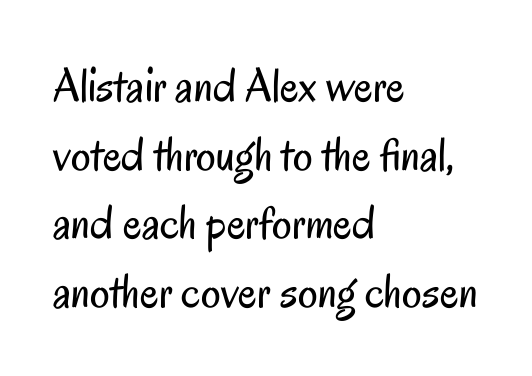
Q: Is the text bold? A: No.
Q: Is the text italic (slanted)? A: No, it is upright.
Q: Is the typeface a serif or a sans-serif typeface? A: Sans-serif.
Q: Is the text underlined? A: No.
Q: How is the paragraph aligned? A: Left-aligned.
Q: Is the spacing between letters normal or unusually wide? A: Normal.
Q: Is the spacing between lines tight, normal or loose? A: Normal.
Q: Width (condensed, normal, or wide)? A: Condensed.
Q: Stroke contrast? A: Low.
Q: x-height? A: Small.
Q: Monospaced? A: No.
